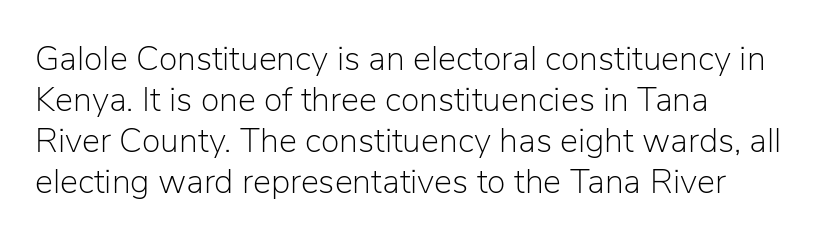
Q: Is the text bold? A: No.
Q: Is the text italic (slanted)? A: No, it is upright.
Q: Is the typeface a serif or a sans-serif typeface? A: Sans-serif.
Q: Is the text underlined? A: No.
Q: How is the paragraph aligned? A: Left-aligned.
Q: Is the spacing between letters normal or unusually wide? A: Normal.
Q: Width (condensed, normal, or wide)? A: Normal.
Q: Stroke contrast? A: Low.
Q: x-height? A: Medium.
Q: Monospaced? A: No.
